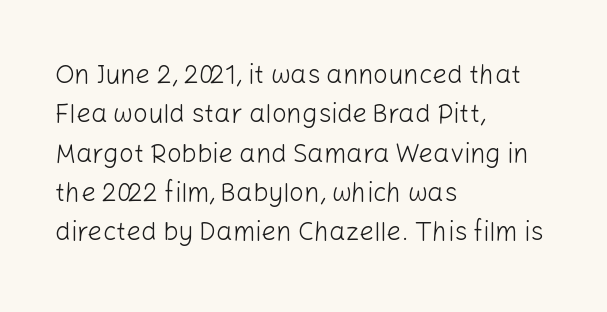
A typesetter would mark this as roman, not italic. Does the leading feel generous? No, just average. The typesetter chose a ragged-right arrangement here. The gaps between neighbouring characters are ordinary and unremarkable. Is this a heavy cut? Hardly; it is regular or lighter. The space directly below the letters is spotless.
